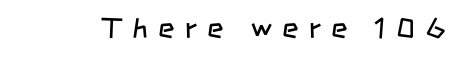
The image shows 28 px regular-weight, condensed sans-serif type; set unusually wide letter spacing (+0.38 em), not underlined; low stroke contrast and a large x-height.
